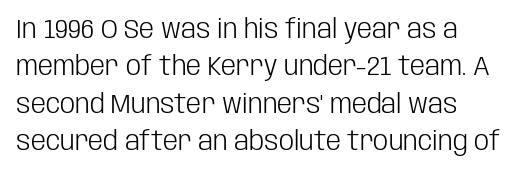
Q: Is the text bold? A: No.
Q: Is the text italic (slanted)? A: No, it is upright.
Q: Is the text underlined? A: No.
Q: How is the paragraph aligned? A: Left-aligned.
Q: Is the spacing between letters normal or unusually wide? A: Normal.
Q: Is the spacing between lines tight, normal or loose? A: Normal.
